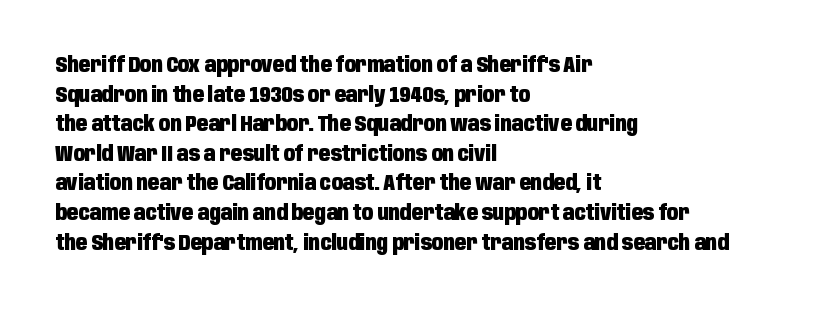
The vertical gap from one line to the next is medium. Beneath every word, the page is bare. Nothing unusual about the tracking: characters are spaced as the font intends. Its strokes are broad and dark, the hallmark of bold type. This sample uses an upright cut, with every glyph sitting square on the baseline. If you drew a ruler down the left edge, every line would touch it.
